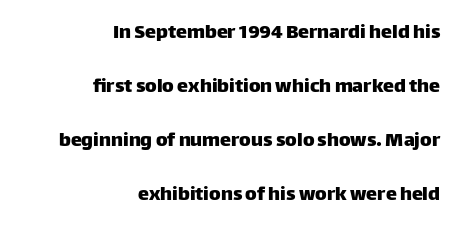
Q: Is the text italic (slanted)? A: No, it is upright.
Q: Is the text underlined? A: No.
Q: How is the paragraph aligned? A: Right-aligned.
Q: Is the spacing between letters normal or unusually wide? A: Normal.
Q: Is the spacing between lines tight, normal or loose? A: Loose.
